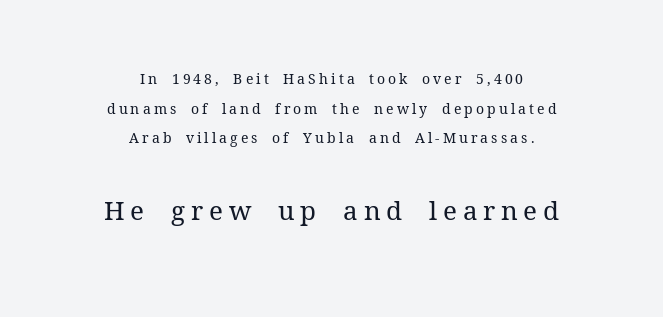
{"italic": "no", "bold": "no", "underline": "no", "align": "center", "line_spacing": "loose", "line_spacing_ratio": 2.11, "letter_spacing": "wide", "letter_spacing_em": 0.22, "larger_block": "second", "size_ratio": 1.86, "glyph_px": 26}
